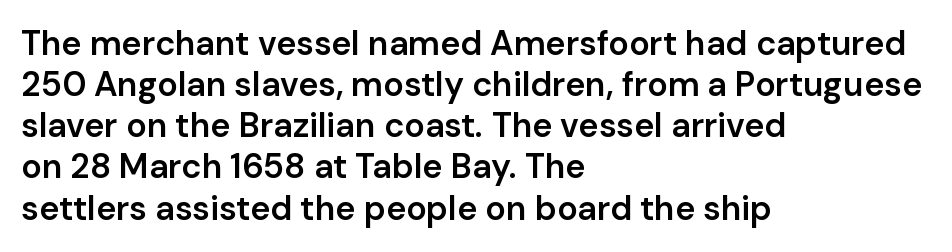
Serif or sans? Sans — the stroke terminals are bare. A clean baseline with only descenders dipping below it. These lines are rendered in a variable-pitch font. Words appear dense and cohesive because spacing is normal.
